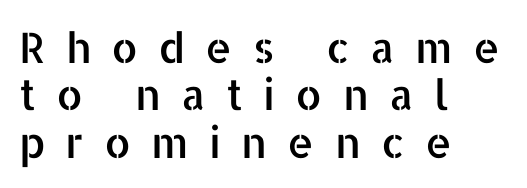
Q: Is the text italic (slanted)? A: No, it is upright.
Q: Is the typeface a serif or a sans-serif typeface? A: Sans-serif.
Q: Is the text underlined? A: No.
Q: How is the paragraph aligned? A: Left-aligned.
Q: Is the spacing between letters normal or unusually wide? A: Unusually wide.
Q: Is the spacing between lines tight, normal or loose? A: Tight.
Q: Width (condensed, normal, or wide)? A: Normal.
Q: Stroke contrast? A: Low.
Q: x-height? A: Medium.
Q: Monospaced? A: No.
